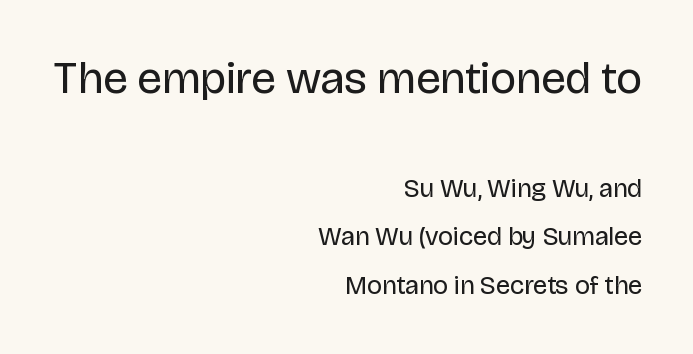
{"serif": "no", "italic": "no", "bold": "no", "weight": "regular", "width": "normal", "stroke_contrast": "low", "x_height": "large", "monospaced": "no", "underline": "no", "align": "right", "line_spacing_ratio": 1.88, "letter_spacing": "normal", "letter_spacing_em": 0.0, "larger_block": "first", "size_ratio": 1.73, "glyph_px": 45}
